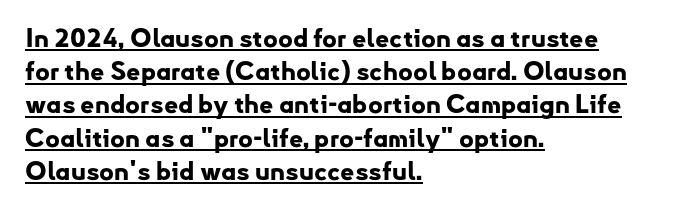
{"italic": "no", "bold": "yes", "underline": "yes", "align": "left", "line_spacing": "normal", "line_spacing_ratio": 1.33, "letter_spacing": "normal", "letter_spacing_em": 0.0, "glyph_px": 25}
